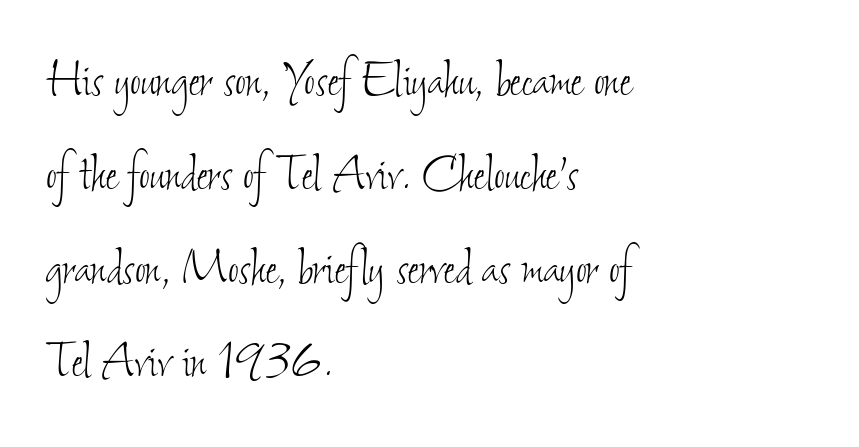
Heaviness? Minimal to ordinary, like unemphasized prose. The string is rendered with underlining switched off. A typesetter would call this proportional, since set widths differ per character. The line texture is even and compact thanks to regular tracking. The lines in this sample share a left origin and differ only in where they stop.
